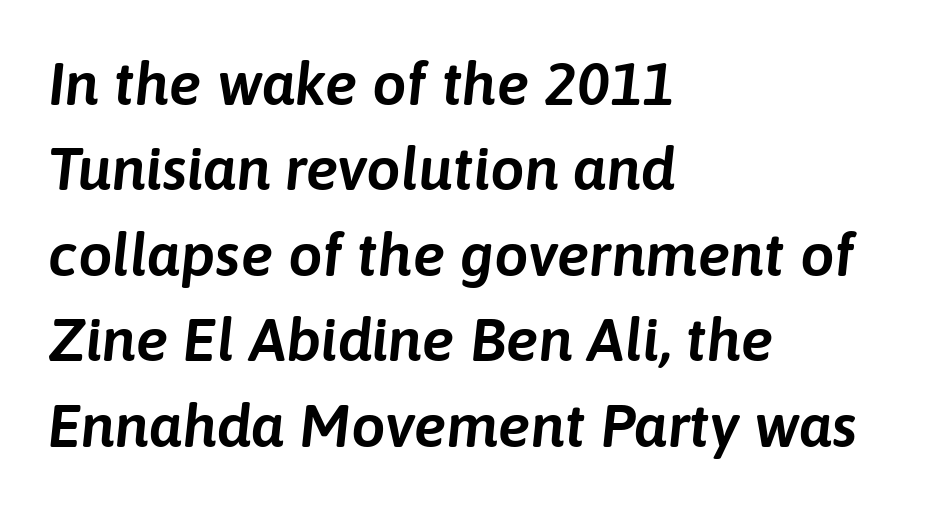
The image shows 61 px text type, italic (leaning right); set left-aligned, normal line spacing (1.4x), normal letter spacing, not underlined; low stroke contrast and a medium x-height.
